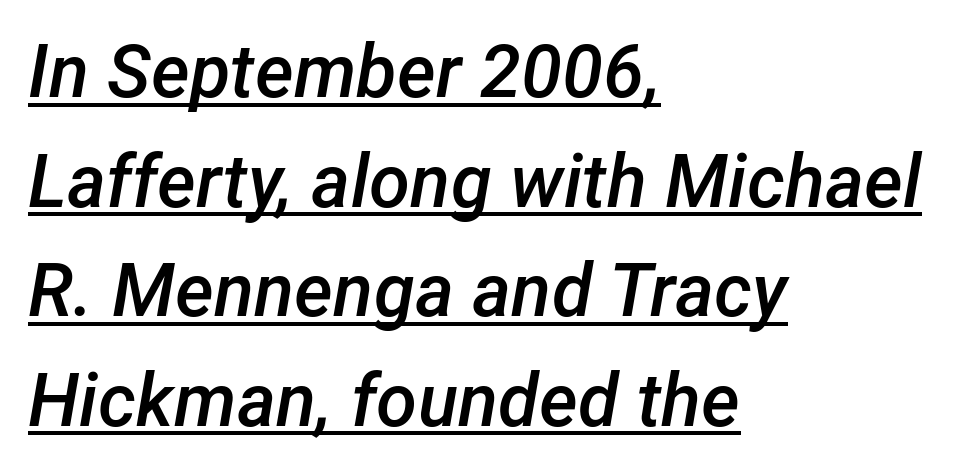
{"italic": "yes", "lean": "right", "slant_degrees": 12, "bold": "semi", "weight": "semibold", "width": "normal", "stroke_contrast": "low", "x_height": "medium", "monospaced": "no", "underline": "yes", "align": "left", "line_spacing": "normal", "line_spacing_ratio": 1.48, "letter_spacing": "normal", "letter_spacing_em": 0.0, "glyph_px": 74}
